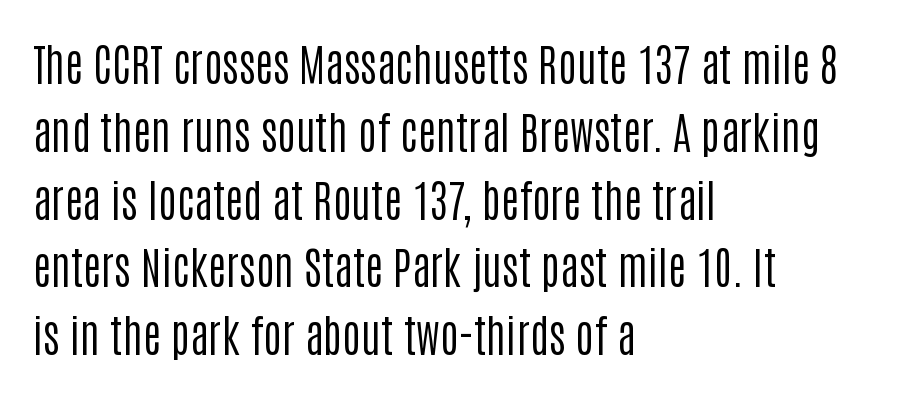
In terms of letterform style, serifs are entirely absent. If you drew a ruler down the left edge, every line would touch it. Style check: upright. Here the glyphs are tracked normally, forming tight word shapes. A light-to-regular cut is what we see here.
